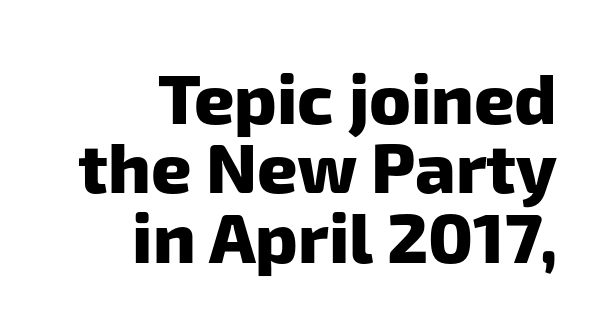
The image shows 70 px heavy sans-serif type; set right-aligned, tight line spacing (0.99x), normal letter spacing, not underlined; low stroke contrast and a medium x-height.
